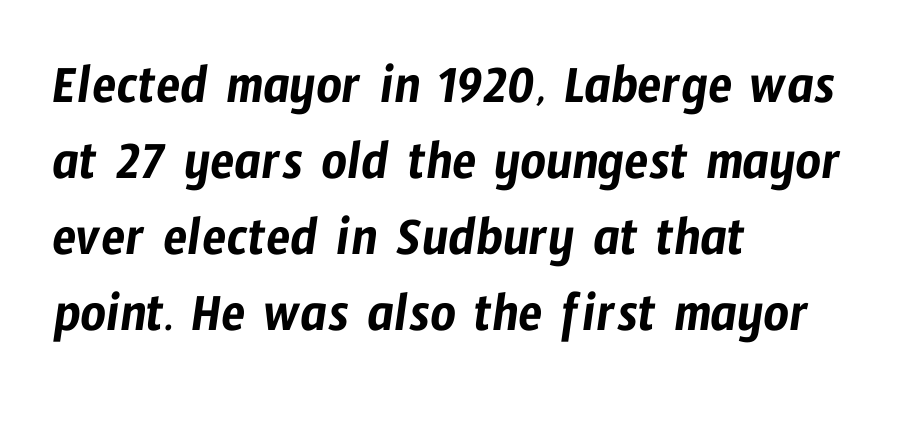
Q: Is the typeface a serif or a sans-serif typeface? A: Sans-serif.
Q: Is the text underlined? A: No.
Q: How is the paragraph aligned? A: Left-aligned.
Q: Is the spacing between letters normal or unusually wide? A: Normal.
Q: Is the spacing between lines tight, normal or loose? A: Normal.
Q: Width (condensed, normal, or wide)? A: Condensed.
Q: Stroke contrast? A: Low.
Q: x-height? A: Medium.
Q: Monospaced? A: No.
